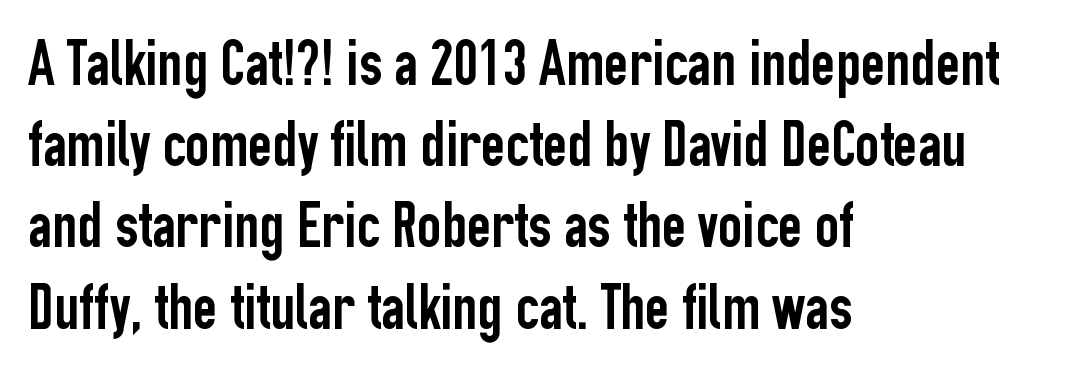
{"serif": "no", "italic": "no", "width": "condensed", "stroke_contrast": "low", "x_height": "medium", "monospaced": "no", "underline": "no", "align": "left", "line_spacing_ratio": 1.23, "letter_spacing": "normal", "letter_spacing_em": 0.0, "glyph_px": 66}
